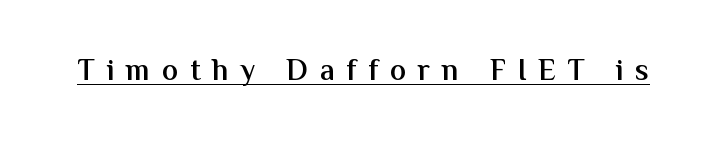
Q: Is the text bold? A: Semi-bold.
Q: Is the text italic (slanted)? A: No, it is upright.
Q: Is the typeface a serif or a sans-serif typeface? A: Sans-serif.
Q: Is the text underlined? A: Yes.
Q: Is the spacing between letters normal or unusually wide? A: Unusually wide.
Q: Width (condensed, normal, or wide)? A: Normal.
Q: Stroke contrast? A: Medium.
Q: x-height? A: Medium.
Q: Monospaced? A: No.
